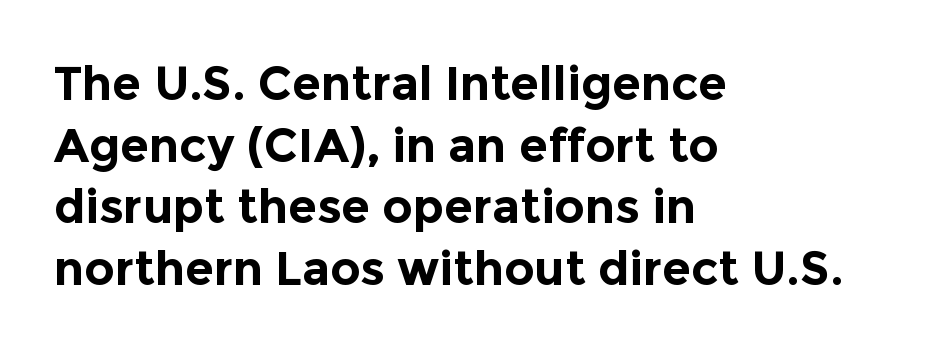
The image shows 47 px bold sans-serif type, upright; set left-aligned, normal line spacing (1.31x), normal letter spacing, not underlined; a medium x-height.
